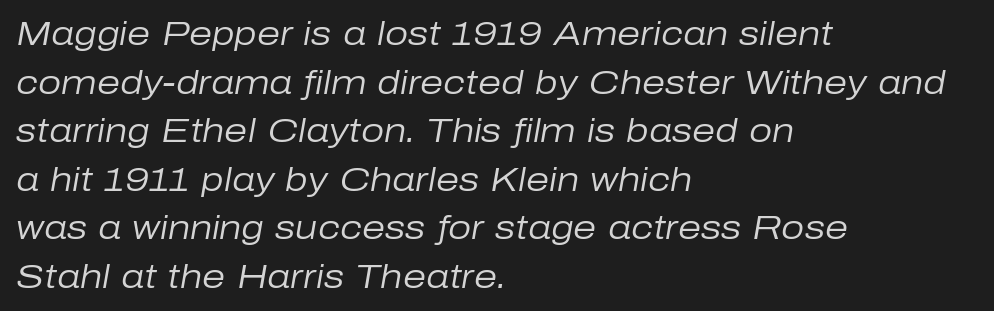
Q: Is the text bold? A: No.
Q: Is the text italic (slanted)? A: Yes, it leans right by about 10 degrees.
Q: Is the text underlined? A: No.
Q: How is the paragraph aligned? A: Left-aligned.
Q: Is the spacing between letters normal or unusually wide? A: Normal.
Q: Is the spacing between lines tight, normal or loose? A: Normal.
Q: Width (condensed, normal, or wide)? A: Normal.
Q: Stroke contrast? A: Low.
Q: x-height? A: Medium.
Q: Monospaced? A: No.
